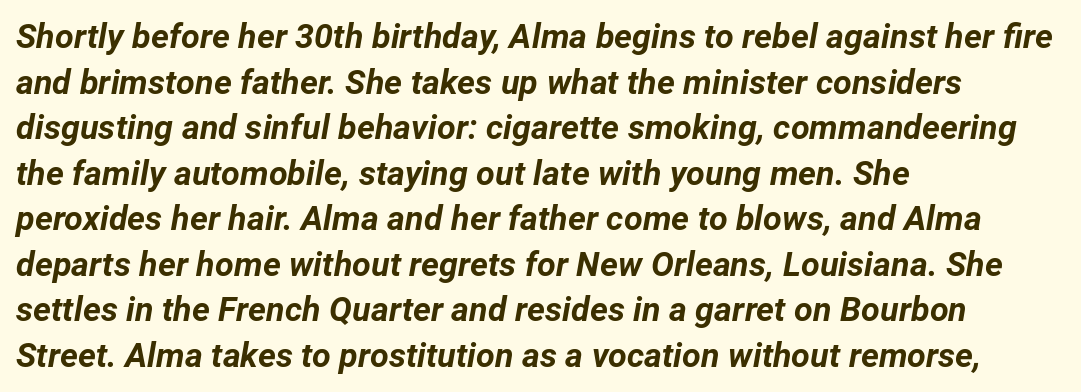
Looks like regular typesetting: each glyph gets only the width it needs. The strokes are fattened all the way to bold. The passage shown has conventional tracking throughout. No word sits above an underline. The text carries the slant typical of an italic or oblique font.
